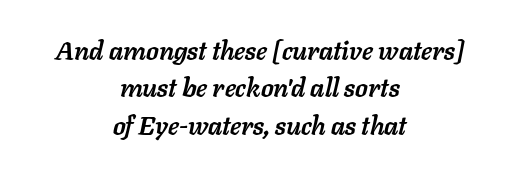
{"italic": "yes", "lean": "right", "slant_degrees": 11, "bold": "yes", "underline": "no", "align": "center", "line_spacing": "normal", "line_spacing_ratio": 1.44, "letter_spacing": "normal", "letter_spacing_em": 0.0, "glyph_px": 26}
